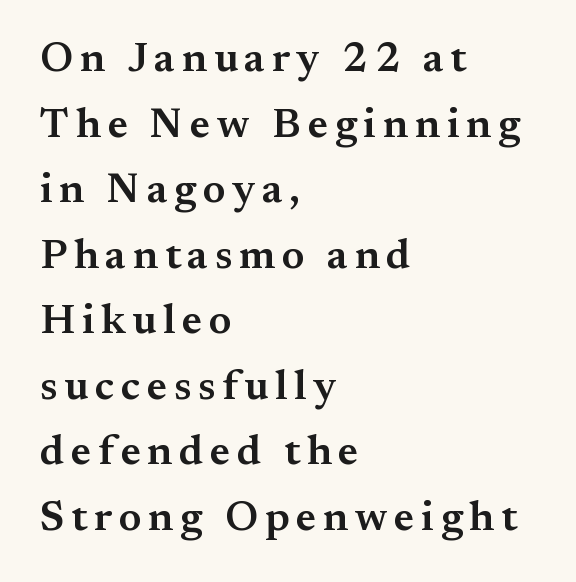
Q: Is the text bold? A: Semi-bold.
Q: Is the text italic (slanted)? A: No, it is upright.
Q: Is the typeface a serif or a sans-serif typeface? A: Serif.
Q: Is the text underlined? A: No.
Q: How is the paragraph aligned? A: Left-aligned.
Q: Is the spacing between lines tight, normal or loose? A: Normal.
Q: Width (condensed, normal, or wide)? A: Normal.
Q: Stroke contrast? A: Medium.
Q: x-height? A: Small.
Q: Monospaced? A: No.
